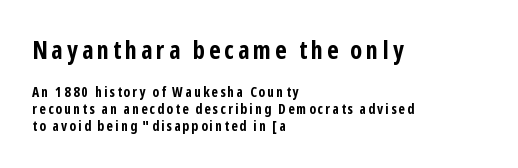
{"italic": "no", "bold": "yes", "underline": "no", "align": "left", "line_spacing_ratio": 1.2, "larger_block": "first", "size_ratio": 1.79, "glyph_px": 25}
